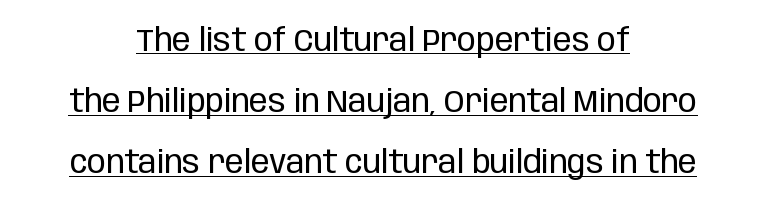
Q: Is the text bold? A: No.
Q: Is the text italic (slanted)? A: No, it is upright.
Q: Is the typeface a serif or a sans-serif typeface? A: Sans-serif.
Q: Is the text underlined? A: Yes.
Q: How is the paragraph aligned? A: Centered.
Q: Is the spacing between letters normal or unusually wide? A: Normal.
Q: Is the spacing between lines tight, normal or loose? A: Loose.
Q: Width (condensed, normal, or wide)? A: Condensed.
Q: Stroke contrast? A: Low.
Q: x-height? A: Large.
Q: Monospaced? A: No.
